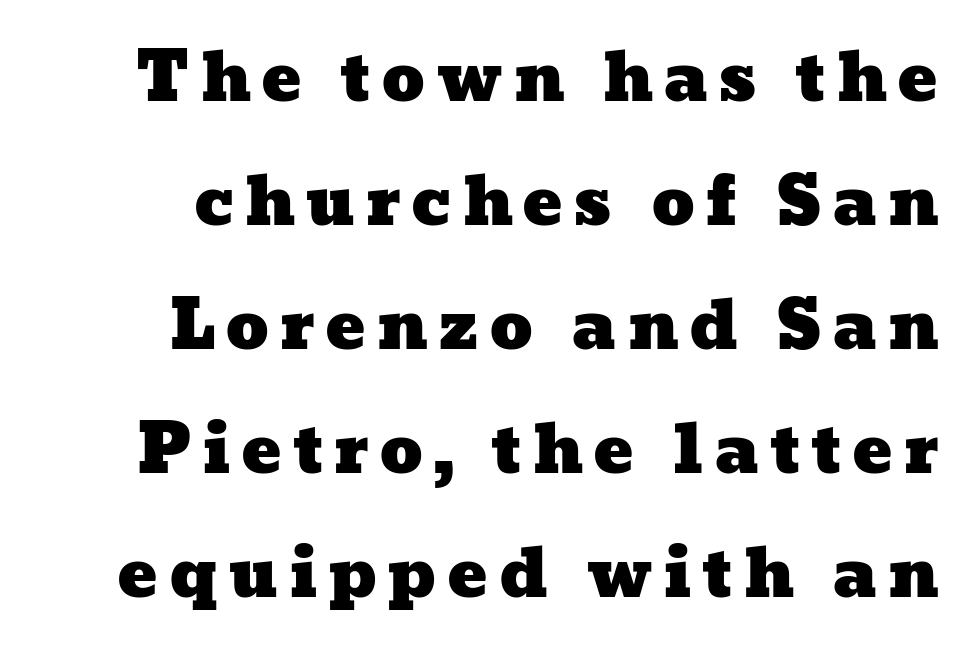
Alignment: flush right. Plain, unruled lines of type. Looks like regular typesetting: each glyph gets only the width it needs.
